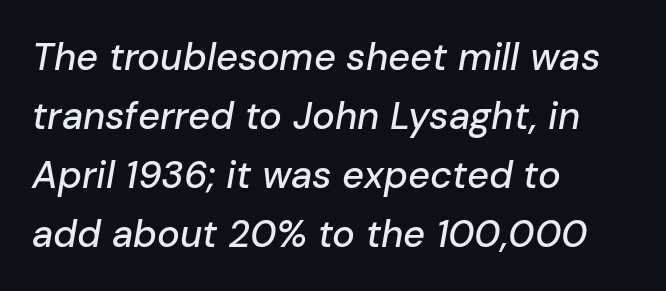
Q: Is the text italic (slanted)? A: Yes, it leans right by about 10 degrees.
Q: Is the text underlined? A: No.
Q: How is the paragraph aligned? A: Left-aligned.
Q: Is the spacing between letters normal or unusually wide? A: Normal.
Q: Is the spacing between lines tight, normal or loose? A: Normal.
Q: Width (condensed, normal, or wide)? A: Normal.
Q: Stroke contrast? A: Low.
Q: x-height? A: Medium.
Q: Monospaced? A: No.
